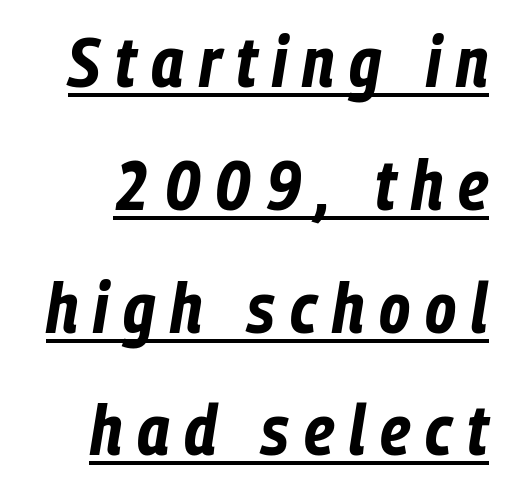
Here the designer chose a conventional face with non-uniform glyph widths. The typography opts for an oblique posture over an upright one. The lettering is marked with a stroke running underneath it. The lines in this sample share a right terminus and differ only in where they begin. Caption: bold face, heavy strokes.
